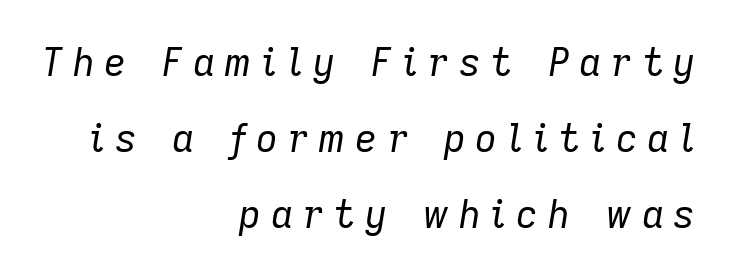
Q: Is the text bold? A: No.
Q: Is the text italic (slanted)? A: Yes, it leans right by about 9 degrees.
Q: Is the text underlined? A: No.
Q: How is the paragraph aligned? A: Right-aligned.
Q: Is the spacing between letters normal or unusually wide? A: Unusually wide.
Q: Is the spacing between lines tight, normal or loose? A: Loose.
Q: Width (condensed, normal, or wide)? A: Normal.
Q: Stroke contrast? A: Low.
Q: x-height? A: Medium.
Q: Monospaced? A: No.
